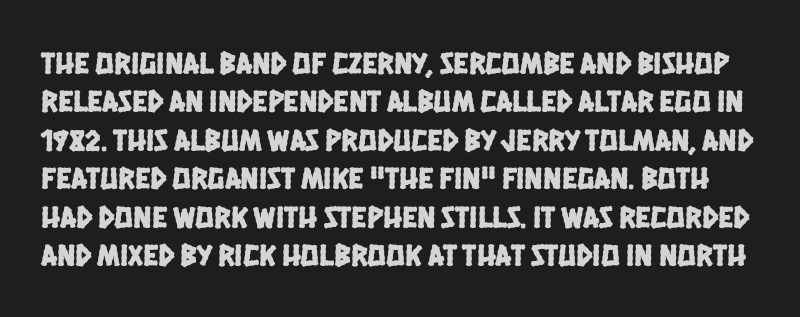
The passage shown has conventional tracking throughout. Stroke terminals: plain, sans-serif. The baseline area is clear. The face used here is proportionally spaced, like ordinary book or web type.
